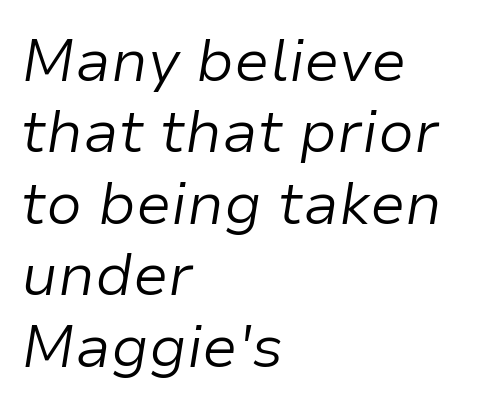
Think of a printed novel: that variable character pitch is what you see here. Think standard paragraph weight, or any step lighter than that. The passage shown has conventional tracking throughout. The baseline area is clear. Does the copy run flush right? No — it runs flush left.
